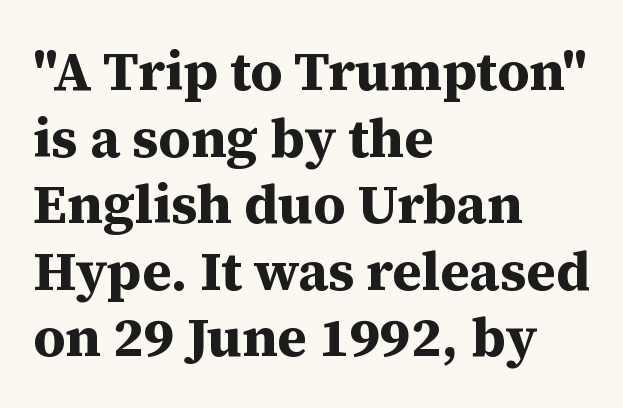
{"serif": "yes", "italic": "no", "bold": "yes", "weight": "bold", "width": "normal", "stroke_contrast": "medium", "x_height": "medium", "monospaced": "no", "underline": "no", "align": "left", "line_spacing_ratio": 1.21, "letter_spacing": "normal", "letter_spacing_em": 0.0, "glyph_px": 55}
